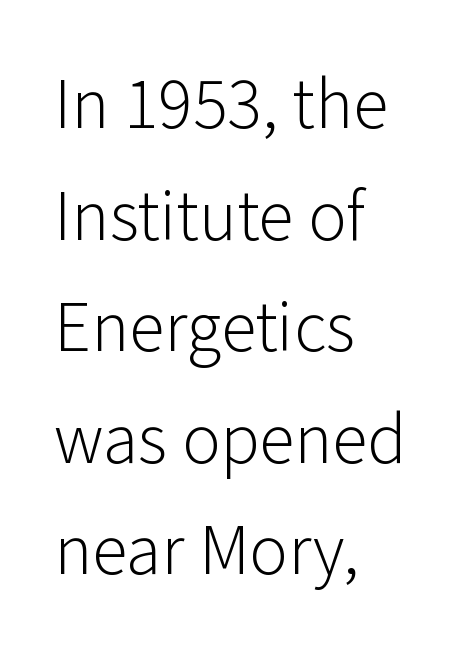
Is this a fixed-width face? No — the glyphs have proportional, varying widths. The font's upright variant was chosen for this text. The font family rendered here belongs to the sans-serif group. The paragraph shown leans on its left margin. Descenders hang freely into open space. No heavy texture on the line: the type isn't bold.
